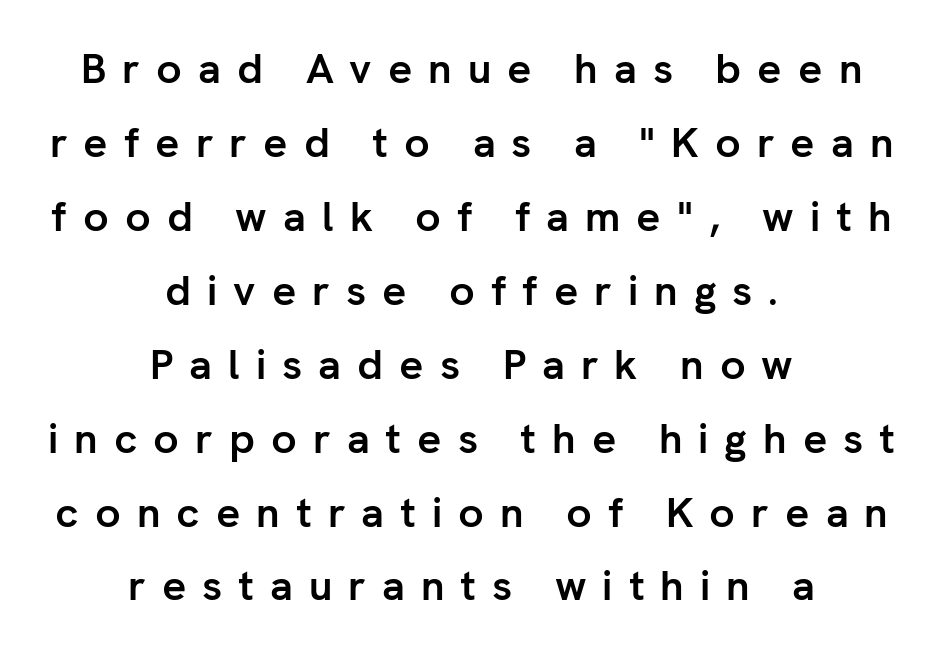
The image shows 42 px semibold sans-serif type, upright; set centered, line spacing 1.76x, unusually wide letter spacing (+0.38 em), not underlined; low stroke contrast and a medium x-height.
